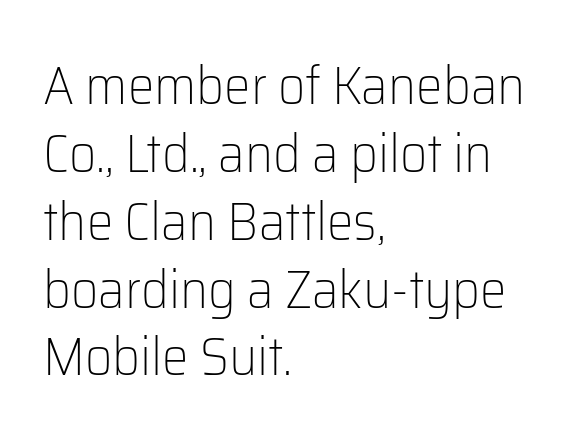
{"serif": "no", "italic": "no", "bold": "no", "weight": "light", "width": "normal", "stroke_contrast": "low", "x_height": "medium", "monospaced": "no", "underline": "no", "align": "left", "line_spacing": "normal", "line_spacing_ratio": 1.28, "letter_spacing": "normal", "letter_spacing_em": 0.0, "glyph_px": 53}
